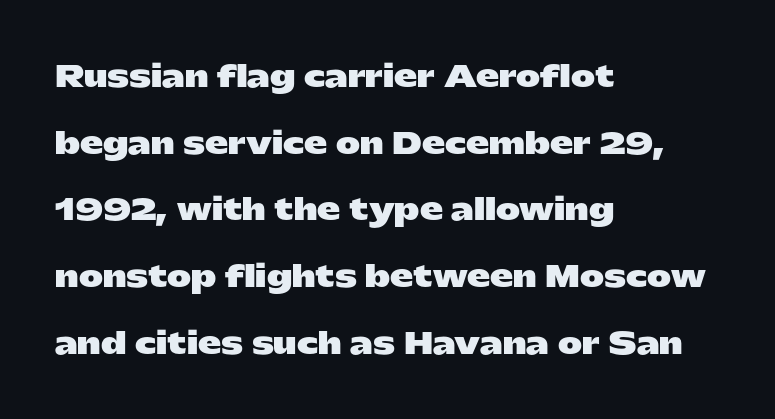
Q: Is the text bold? A: Yes.
Q: Is the text italic (slanted)? A: No, it is upright.
Q: Is the typeface a serif or a sans-serif typeface? A: Sans-serif.
Q: Is the text underlined? A: No.
Q: How is the paragraph aligned? A: Left-aligned.
Q: Is the spacing between letters normal or unusually wide? A: Normal.
Q: Is the spacing between lines tight, normal or loose? A: Loose.
Q: Width (condensed, normal, or wide)? A: Wide.
Q: Stroke contrast? A: Low.
Q: x-height? A: Medium.
Q: Monospaced? A: No.
